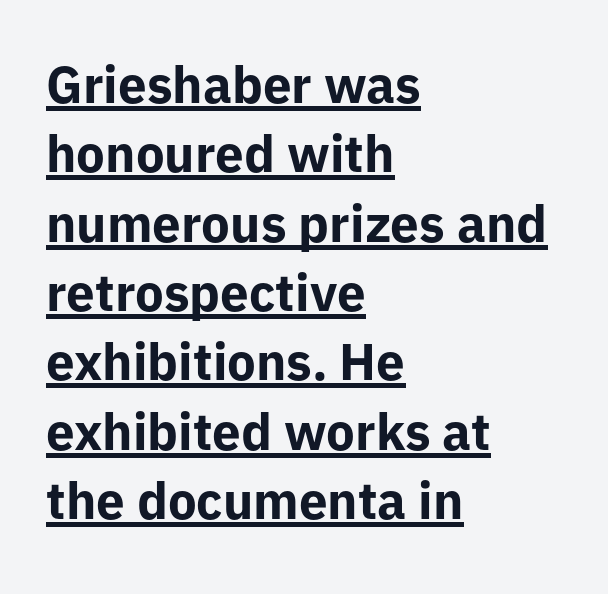
The image shows 51 px bold sans-serif type, upright; set left-aligned, normal line spacing (1.36x), normal letter spacing, underlined; low stroke contrast and a medium x-height.
